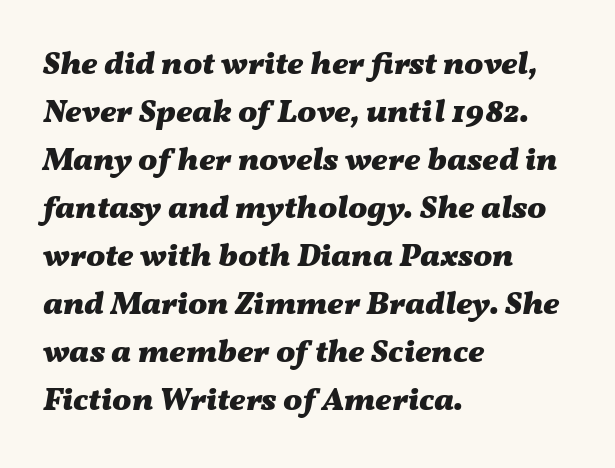
The image shows 32 px heavy, wide type, italic (leaning right); set left-aligned, normal line spacing (1.5x), normal letter spacing, not underlined; medium stroke contrast and a medium x-height.
